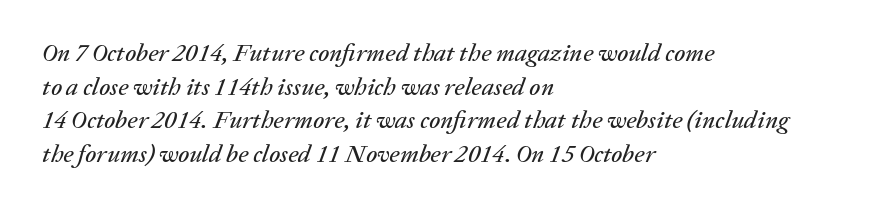
The image shows 25 px text type, italic (leaning right); set left-aligned, normal line spacing (1.35x), normal letter spacing, not underlined.
